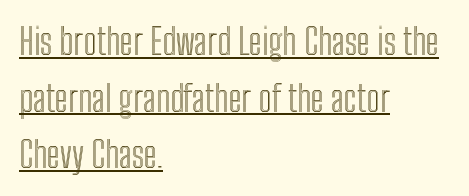
The image shows 36 px condensed type, upright; set left-aligned, normal line spacing (1.57x), normal letter spacing, underlined; a medium x-height.
